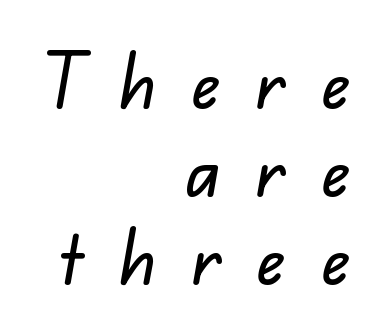
Reading down the block, your eye finds every line finishing at a fixed right position. Words appear elongated and porous because spacing is wide. In terms of letterform style, serifs are entirely absent. Varying glyph widths throughout — classic text-font behaviour. The space beneath each line is pristine and unruled.
